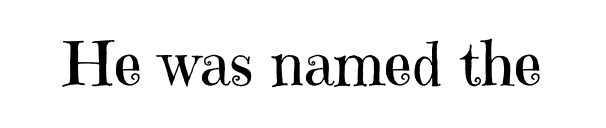
{"serif": "yes", "italic": "no", "bold": "no", "weight": "regular", "width": "normal", "stroke_contrast": "high", "x_height": "medium", "monospaced": "no", "underline": "no", "letter_spacing": "normal", "letter_spacing_em": 0.0, "glyph_px": 61}
